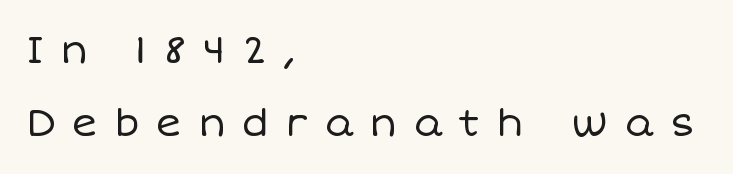
The specimen omits any rule beneath the text block's lines. Casual observation: everything's shoved over to the left. The line texture is sparse and dotted thanks to wide tracking. A light-to-regular cut is what we see here. Designer's note — italics off, roman on. Note the varied advance widths — an 'i' is clearly narrower than an 'm'.
